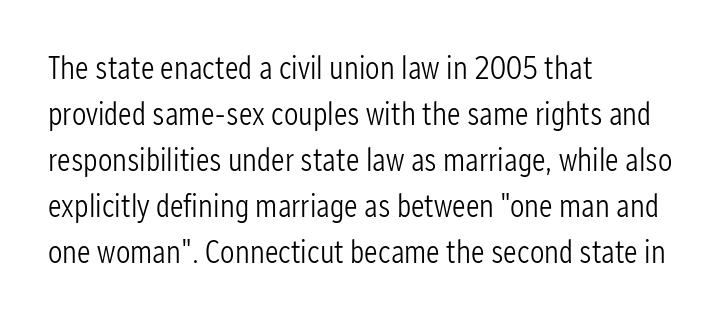
Q: Is the text bold? A: No.
Q: Is the text italic (slanted)? A: No, it is upright.
Q: Is the typeface a serif or a sans-serif typeface? A: Sans-serif.
Q: Is the text underlined? A: No.
Q: How is the paragraph aligned? A: Left-aligned.
Q: Is the spacing between letters normal or unusually wide? A: Normal.
Q: Is the spacing between lines tight, normal or loose? A: Normal.
Q: Width (condensed, normal, or wide)? A: Condensed.
Q: Stroke contrast? A: Low.
Q: x-height? A: Medium.
Q: Monospaced? A: No.
